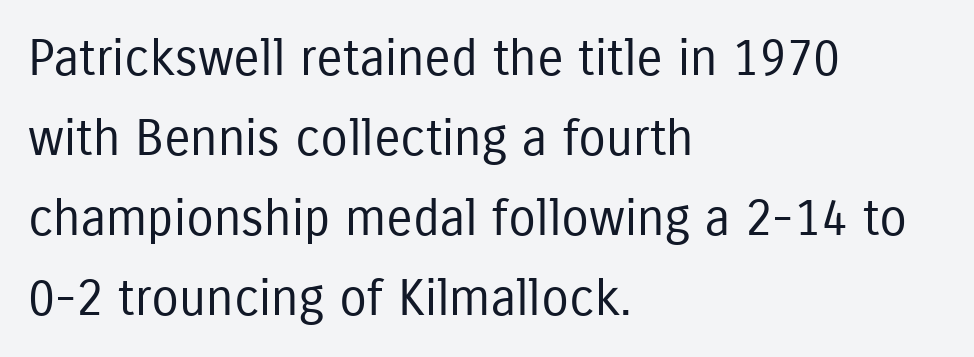
{"serif": "no", "italic": "no", "bold": "no", "weight": "regular", "width": "condensed", "stroke_contrast": "low", "x_height": "medium", "monospaced": "no", "underline": "no", "align": "left", "line_spacing": "normal", "line_spacing_ratio": 1.6, "letter_spacing": "normal", "letter_spacing_em": 0.0, "glyph_px": 50}
